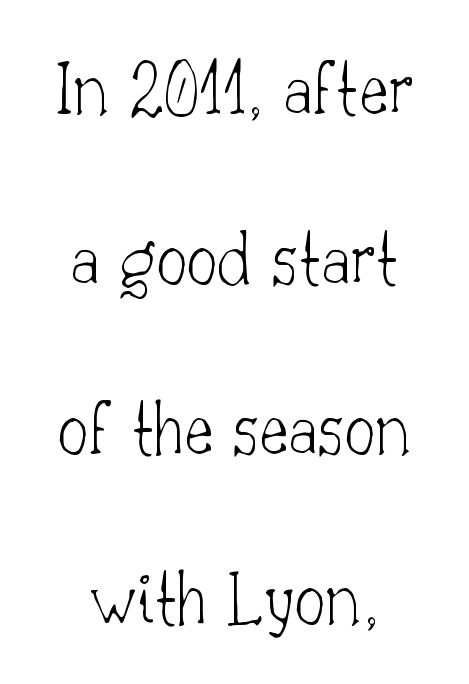
Q: Is the text bold? A: No.
Q: Is the text italic (slanted)? A: No, it is upright.
Q: Is the typeface a serif or a sans-serif typeface? A: Serif.
Q: Is the text underlined? A: No.
Q: Is the spacing between letters normal or unusually wide? A: Normal.
Q: Is the spacing between lines tight, normal or loose? A: Loose.
Q: Width (condensed, normal, or wide)? A: Normal.
Q: Stroke contrast? A: Low.
Q: x-height? A: Small.
Q: Monospaced? A: No.
